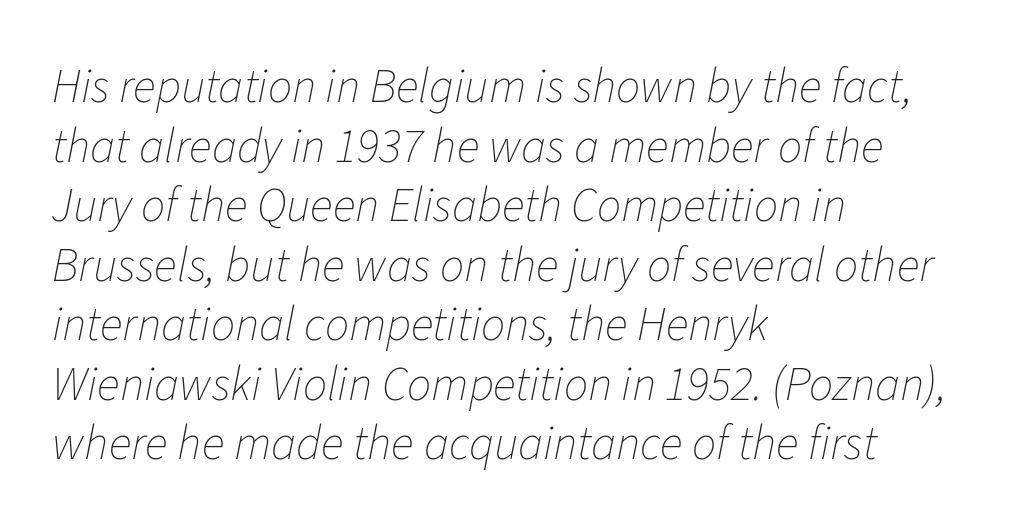
{"italic": "yes", "lean": "right", "slant_degrees": 11, "bold": "no", "weight": "thin", "width": "normal", "stroke_contrast": "low", "x_height": "medium", "monospaced": "no", "underline": "no", "align": "left", "line_spacing_ratio": 1.24, "letter_spacing": "normal", "letter_spacing_em": 0.0, "glyph_px": 48}
